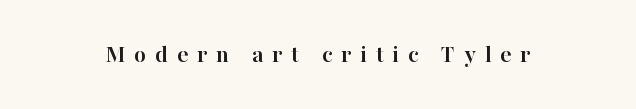
These lines have a slow, spaced-out rhythm from letter to letter. Unlike italic type, these characters show no tilt at all. This rendering features lettering with no underline. Does the weight exceed regular? Yes, all the way to bold.
